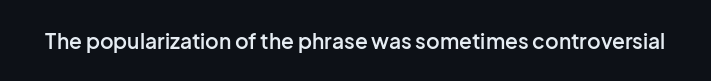
Q: Is the text bold? A: Semi-bold.
Q: Is the text italic (slanted)? A: No, it is upright.
Q: Is the text underlined? A: No.
Q: Is the spacing between letters normal or unusually wide? A: Normal.
